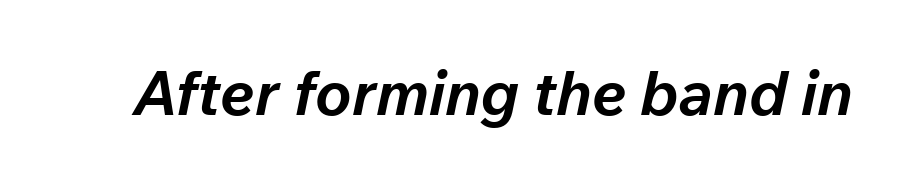
{"italic": "yes", "lean": "right", "slant_degrees": 12, "bold": "yes", "weight": "bold", "width": "normal", "stroke_contrast": "low", "x_height": "medium", "monospaced": "no", "underline": "no", "letter_spacing": "normal", "letter_spacing_em": 0.0, "glyph_px": 61}
